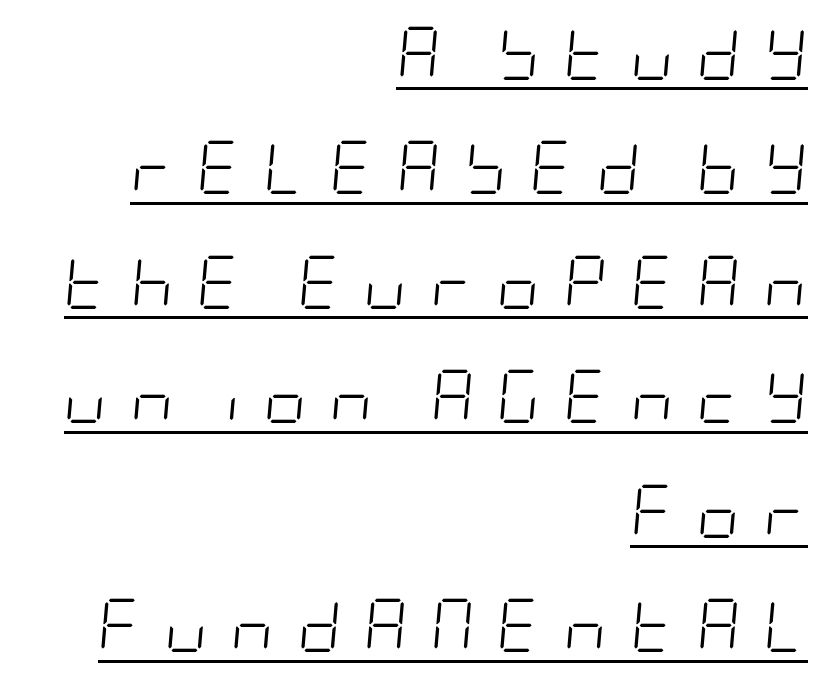
{"italic": "yes", "lean": "right", "slant_degrees": 5, "bold": "no", "weight": "light", "width": "condensed", "stroke_contrast": "low", "x_height": "large", "underline": "yes", "align": "right", "line_spacing": "loose", "line_spacing_ratio": 2.16, "letter_spacing": "wide", "letter_spacing_em": 0.44, "glyph_px": 53}
